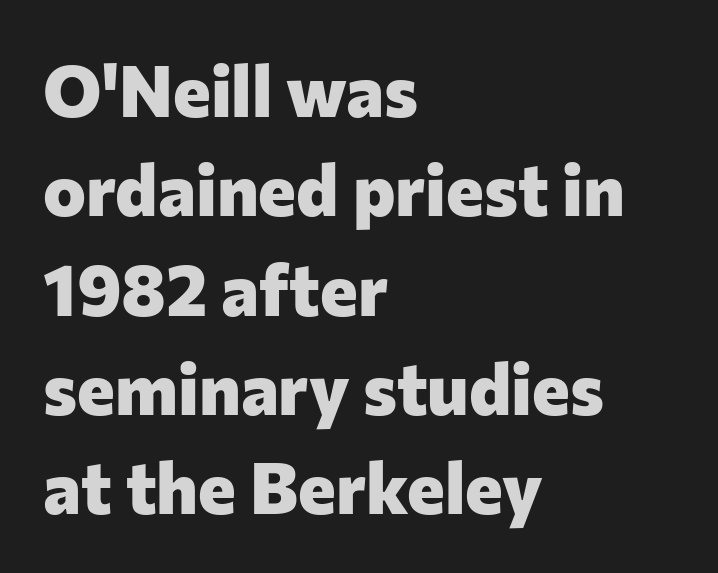
The image shows 72 px heavy sans-serif type, upright; set left-aligned, normal line spacing (1.38x), normal letter spacing, not underlined; low stroke contrast and a medium x-height.
